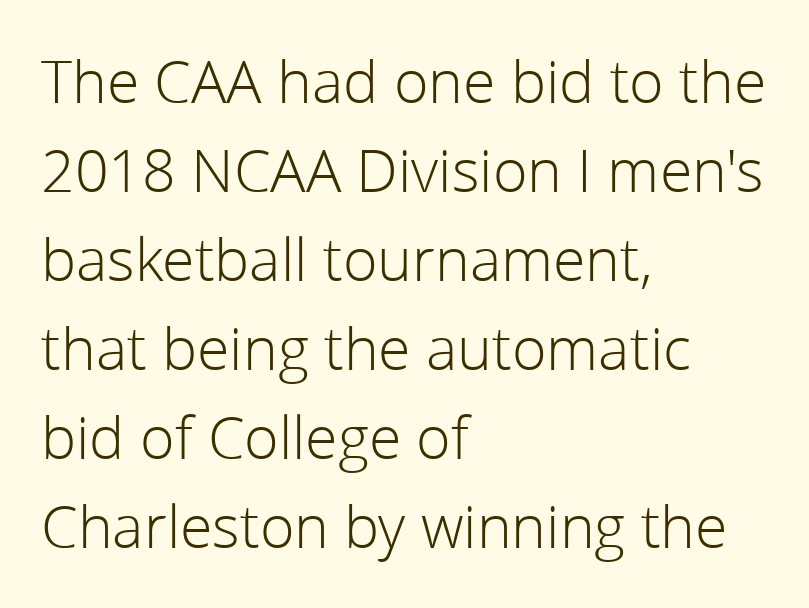
Q: Is the text bold? A: No.
Q: Is the text italic (slanted)? A: No, it is upright.
Q: Is the typeface a serif or a sans-serif typeface? A: Sans-serif.
Q: Is the text underlined? A: No.
Q: How is the paragraph aligned? A: Left-aligned.
Q: Is the spacing between letters normal or unusually wide? A: Normal.
Q: Is the spacing between lines tight, normal or loose? A: Normal.
Q: Width (condensed, normal, or wide)? A: Normal.
Q: Stroke contrast? A: Low.
Q: x-height? A: Medium.
Q: Monospaced? A: No.
